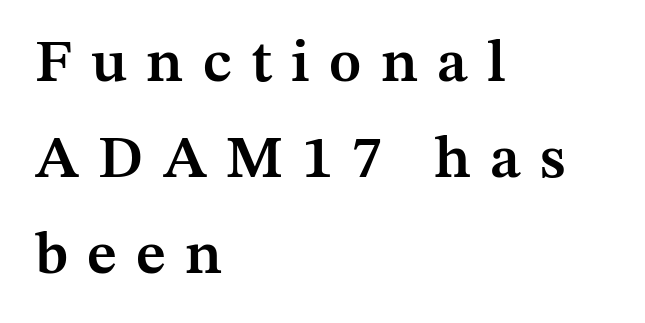
{"serif": "yes", "italic": "no", "bold": "semi", "weight": "semibold", "width": "normal", "stroke_contrast": "medium", "x_height": "medium", "monospaced": "no", "underline": "no", "align": "left", "line_spacing": "normal", "line_spacing_ratio": 1.6, "letter_spacing": "wide", "letter_spacing_em": 0.32, "glyph_px": 60}
